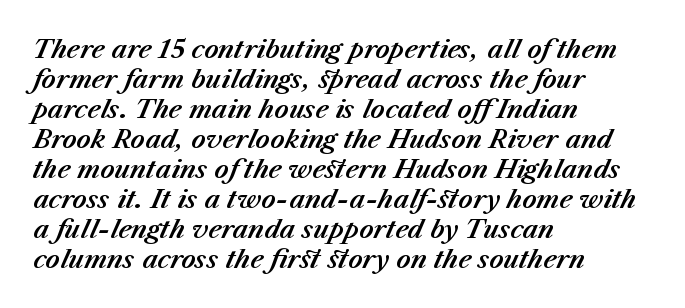
Q: Is the text italic (slanted)? A: Yes, it leans right by about 23 degrees.
Q: Is the text underlined? A: No.
Q: How is the paragraph aligned? A: Left-aligned.
Q: Is the spacing between letters normal or unusually wide? A: Normal.
